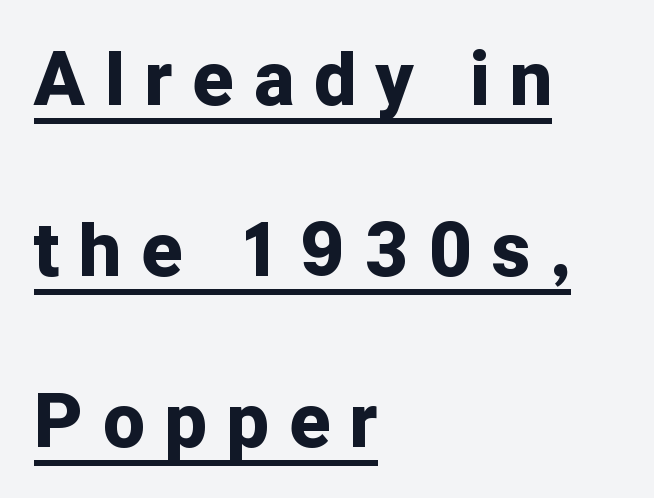
{"serif": "no", "italic": "no", "bold": "yes", "weight": "bold", "width": "normal", "stroke_contrast": "low", "x_height": "medium", "monospaced": "no", "underline": "yes", "align": "left", "line_spacing": "loose", "line_spacing_ratio": 2.31, "letter_spacing": "wide", "letter_spacing_em": 0.28, "glyph_px": 74}
